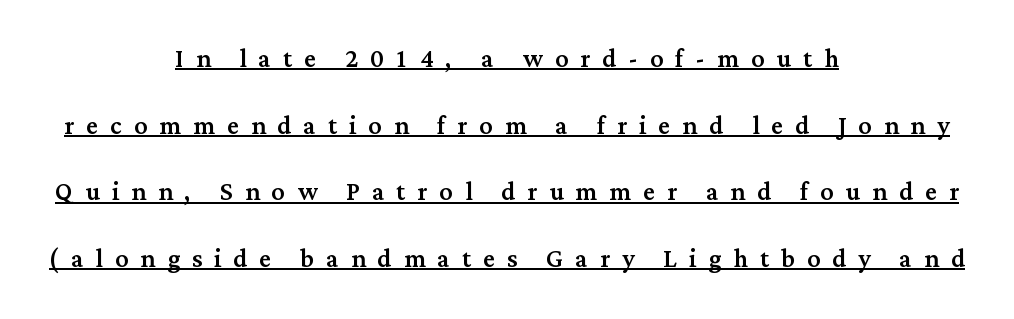
{"serif": "yes", "italic": "no", "width": "normal", "stroke_contrast": "medium", "x_height": "medium", "monospaced": "no", "underline": "yes", "align": "center", "line_spacing": "loose", "line_spacing_ratio": 2.02, "letter_spacing": "wide", "letter_spacing_em": 0.36, "glyph_px": 33}
